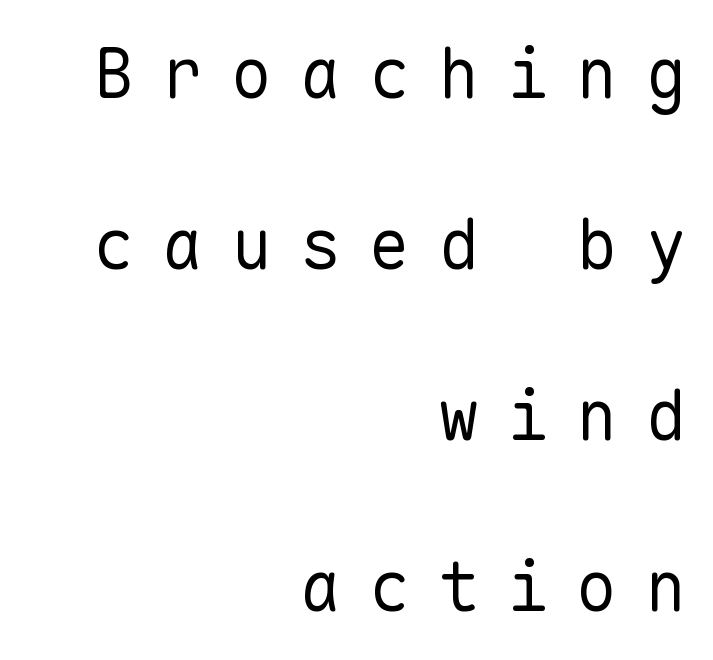
Q: Is the text bold? A: No.
Q: Is the text italic (slanted)? A: No, it is upright.
Q: Is the typeface a serif or a sans-serif typeface? A: Sans-serif.
Q: Is the text underlined? A: No.
Q: How is the paragraph aligned? A: Right-aligned.
Q: Is the spacing between letters normal or unusually wide? A: Unusually wide.
Q: Is the spacing between lines tight, normal or loose? A: Loose.
Q: Width (condensed, normal, or wide)? A: Normal.
Q: Stroke contrast? A: Low.
Q: x-height? A: Medium.
Q: Monospaced? A: Yes.
